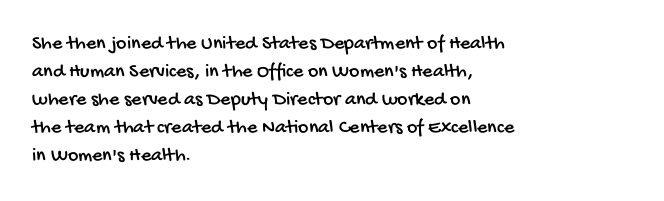
The image shows 20 px text type; set left-aligned, normal line spacing (1.4x), normal letter spacing, not underlined.
